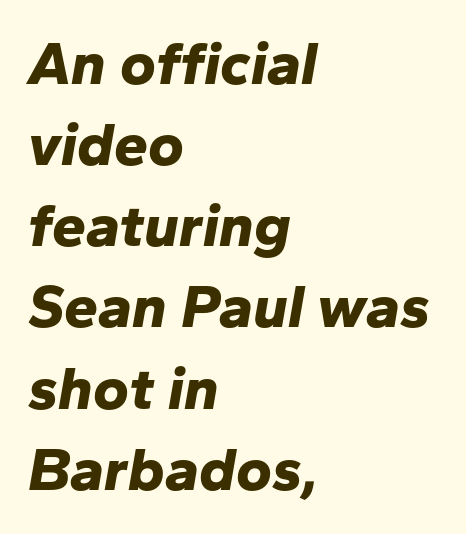
The image shows 61 px bold type, italic (leaning right); set left-aligned, normal line spacing (1.33x), normal letter spacing, not underlined; low stroke contrast and a medium x-height.
